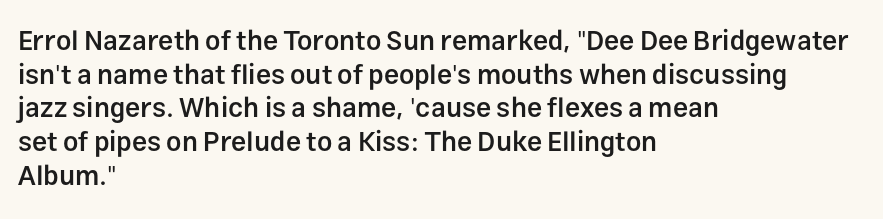
The image shows 27 px text type, upright; set left-aligned, normal line spacing (1.25x), normal letter spacing, not underlined.
